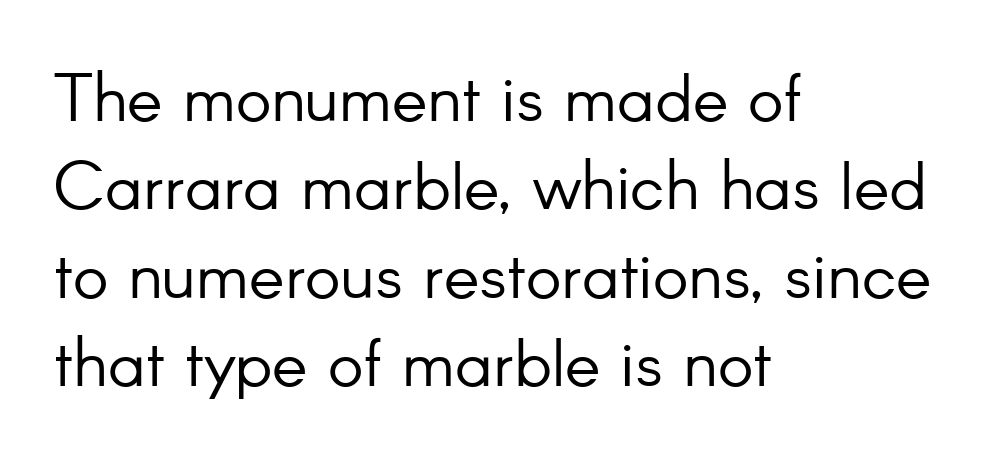
Q: Is the text bold? A: No.
Q: Is the text italic (slanted)? A: No, it is upright.
Q: Is the typeface a serif or a sans-serif typeface? A: Sans-serif.
Q: Is the text underlined? A: No.
Q: How is the paragraph aligned? A: Left-aligned.
Q: Is the spacing between letters normal or unusually wide? A: Normal.
Q: Is the spacing between lines tight, normal or loose? A: Normal.
Q: Width (condensed, normal, or wide)? A: Normal.
Q: Stroke contrast? A: Low.
Q: x-height? A: Small.
Q: Monospaced? A: No.
